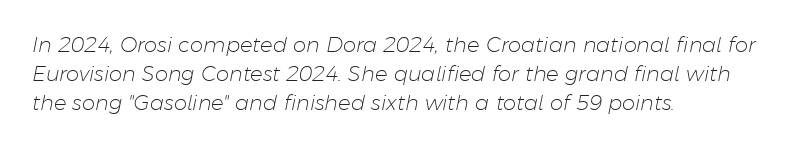
The image shows 21 px text type, italic (leaning right); set left-aligned, normal line spacing (1.38x), normal letter spacing, not underlined.
